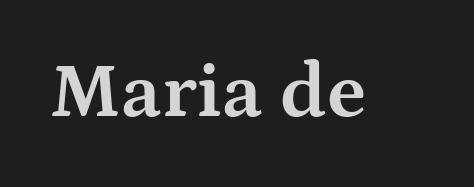
{"serif": "yes", "italic": "no", "bold": "yes", "weight": "bold", "width": "wide", "stroke_contrast": "medium", "x_height": "medium", "monospaced": "no", "underline": "no", "letter_spacing": "normal", "letter_spacing_em": 0.0, "glyph_px": 78}
